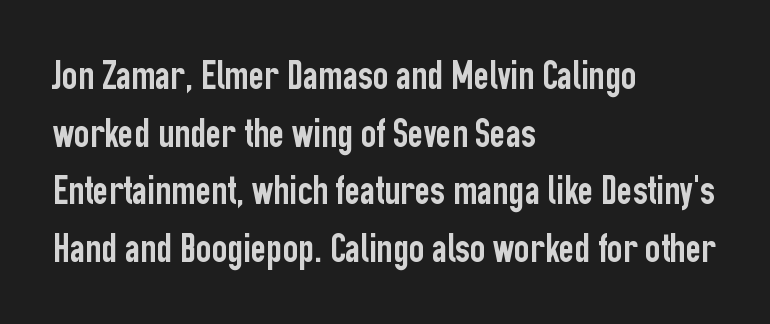
The image shows 42 px condensed sans-serif type, upright; set left-aligned, normal line spacing (1.37x), normal letter spacing, not underlined; low stroke contrast and a medium x-height.
